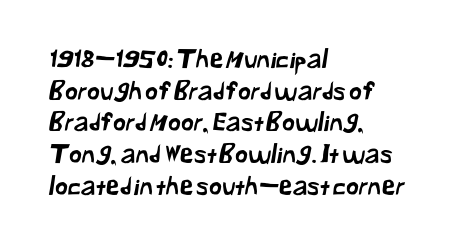
Q: Is the text underlined? A: No.
Q: How is the paragraph aligned? A: Left-aligned.
Q: Is the spacing between letters normal or unusually wide? A: Normal.
Q: Is the spacing between lines tight, normal or loose? A: Normal.
